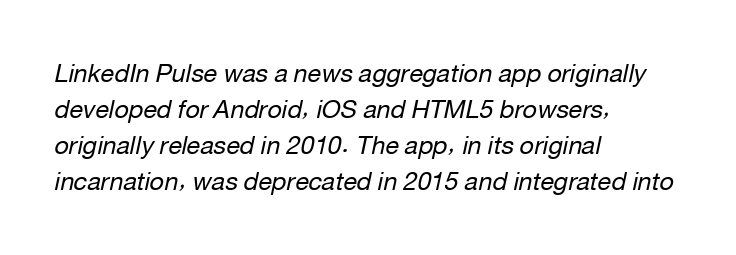
The image shows 25 px text type, italic (leaning right); set left-aligned, normal line spacing (1.44x), normal letter spacing, not underlined.
